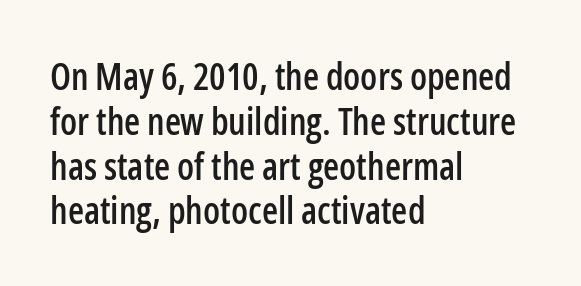
Q: Is the text italic (slanted)? A: No, it is upright.
Q: Is the typeface a serif or a sans-serif typeface? A: Sans-serif.
Q: Is the text underlined? A: No.
Q: How is the paragraph aligned? A: Left-aligned.
Q: Is the spacing between letters normal or unusually wide? A: Normal.
Q: Width (condensed, normal, or wide)? A: Condensed.
Q: Stroke contrast? A: Low.
Q: x-height? A: Medium.
Q: Monospaced? A: No.
